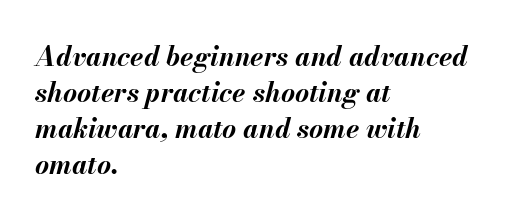
An italicized treatment has been applied to the whole sample. Does the weight exceed regular? Yes, all the way to bold. The baseline area is clear. Casual observation: everything's shoved over to the left. Is the letter spacing exaggerated? No — it looks like the ordinary default. The leading is moderate, giving the passage an even texture.
